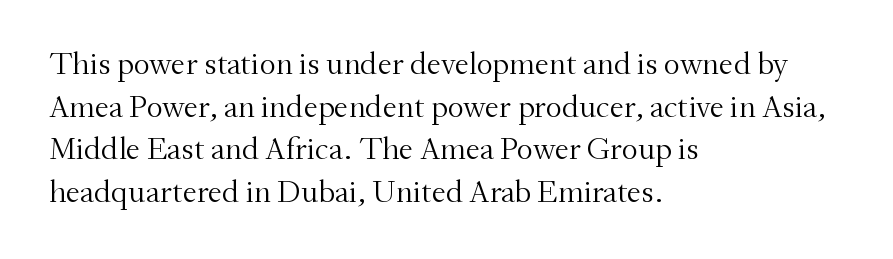
The image shows 32 px light serif type, upright; set left-aligned, normal line spacing (1.33x), normal letter spacing, not underlined; medium stroke contrast and a small x-height.
